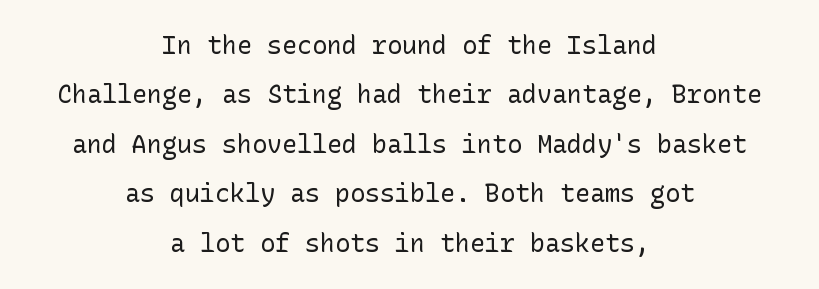
{"italic": "no", "bold": "no", "underline": "no", "align": "center", "line_spacing": "loose", "line_spacing_ratio": 1.98, "letter_spacing": "normal", "letter_spacing_em": 0.0, "glyph_px": 25}
